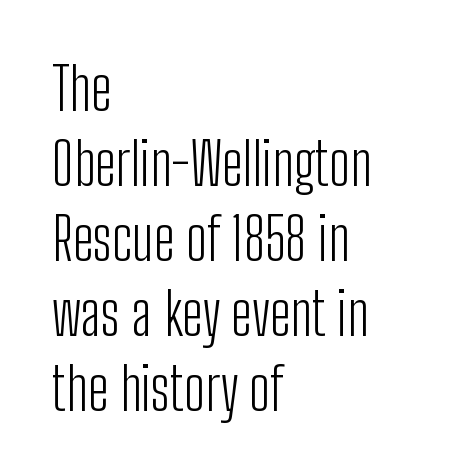
Q: Is the text bold? A: No.
Q: Is the text italic (slanted)? A: No, it is upright.
Q: Is the typeface a serif or a sans-serif typeface? A: Sans-serif.
Q: Is the text underlined? A: No.
Q: How is the paragraph aligned? A: Left-aligned.
Q: Is the spacing between letters normal or unusually wide? A: Normal.
Q: Is the spacing between lines tight, normal or loose? A: Normal.
Q: Width (condensed, normal, or wide)? A: Condensed.
Q: Stroke contrast? A: Low.
Q: x-height? A: Medium.
Q: Monospaced? A: No.
